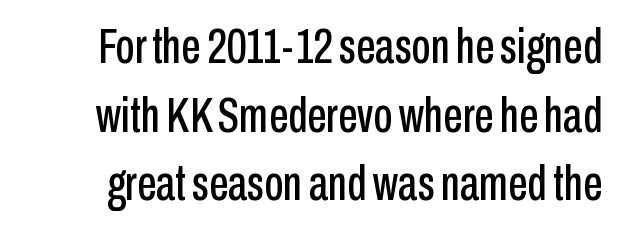
The image shows 49 px condensed sans-serif type, upright; set normal line spacing (1.4x), normal letter spacing, not underlined; low stroke contrast and a medium x-height.
